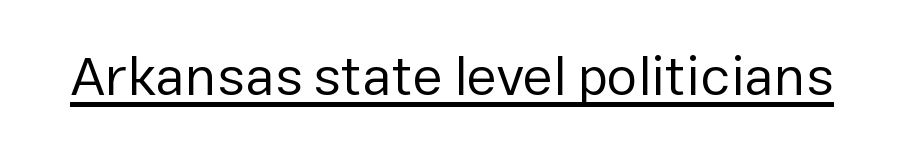
Q: Is the text bold? A: No.
Q: Is the text italic (slanted)? A: No, it is upright.
Q: Is the typeface a serif or a sans-serif typeface? A: Sans-serif.
Q: Is the text underlined? A: Yes.
Q: Is the spacing between letters normal or unusually wide? A: Normal.
Q: Width (condensed, normal, or wide)? A: Normal.
Q: Stroke contrast? A: Low.
Q: x-height? A: Medium.
Q: Monospaced? A: No.
